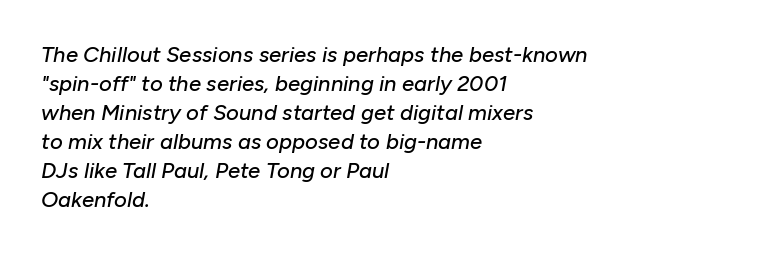
The image shows 22 px text type, italic (leaning right); set left-aligned, normal line spacing (1.32x), normal letter spacing, not underlined.
